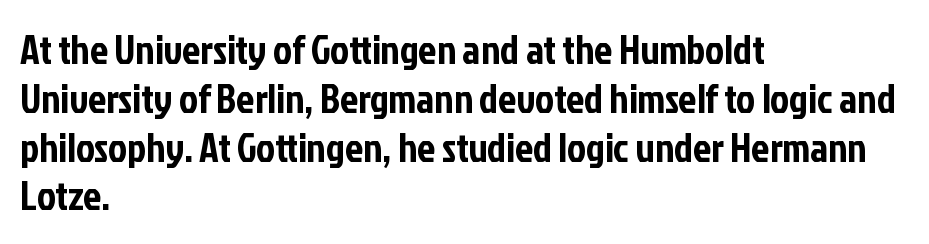
{"serif": "no", "italic": "no", "width": "condensed", "stroke_contrast": "low", "x_height": "medium", "monospaced": "no", "underline": "no", "align": "left", "line_spacing_ratio": 1.22, "letter_spacing": "normal", "letter_spacing_em": 0.0, "glyph_px": 40}
